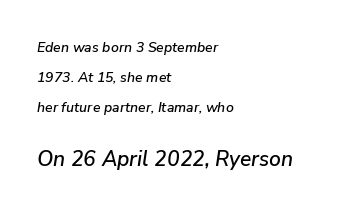
Q: Is the text italic (slanted)? A: Yes, it leans right by about 9 degrees.
Q: Is the text underlined? A: No.
Q: How is the paragraph aligned? A: Left-aligned.
Q: Is the spacing between letters normal or unusually wide? A: Normal.
Q: Is the spacing between lines tight, normal or loose? A: Loose.
Q: Which block of text is set in a larger size, the first (top) or the second (bottom)? A: The second (bottom) one.
